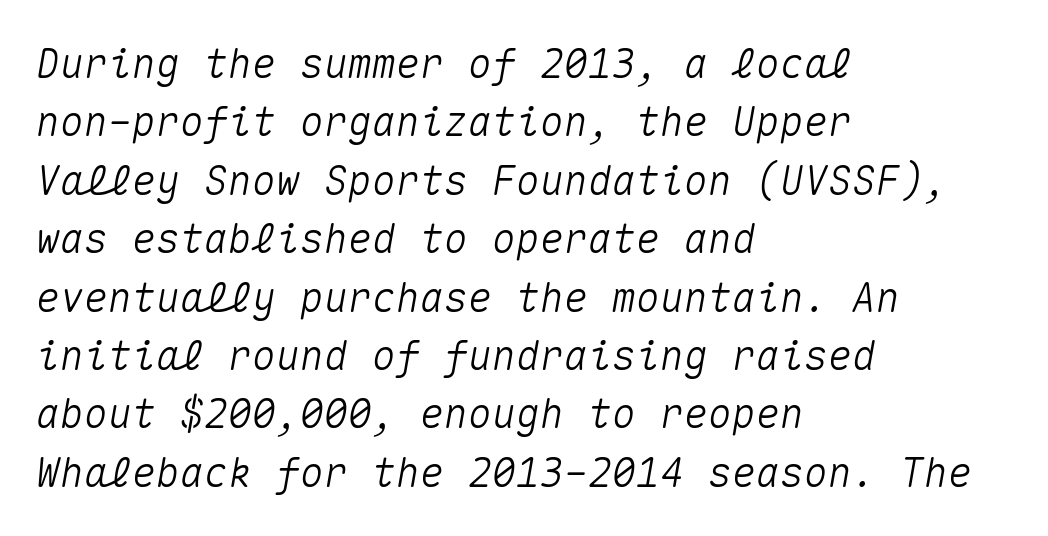
Line starts are locked; line ends wander. No word sits above an underline. These lines keep a tight, regular rhythm from letter to letter. Characters are canted at an angle relative to the baseline's perpendicular.
